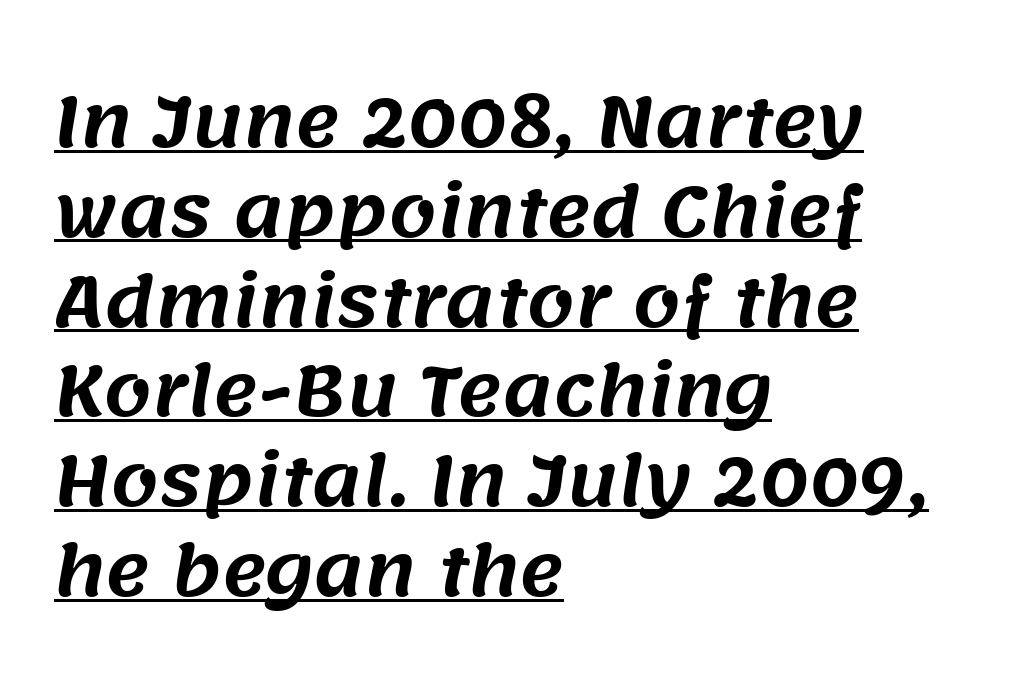
Q: Is the typeface a serif or a sans-serif typeface? A: Sans-serif.
Q: Is the text underlined? A: Yes.
Q: How is the paragraph aligned? A: Left-aligned.
Q: Is the spacing between letters normal or unusually wide? A: Normal.
Q: Is the spacing between lines tight, normal or loose? A: Normal.
Q: Width (condensed, normal, or wide)? A: Normal.
Q: Stroke contrast? A: Medium.
Q: x-height? A: Large.
Q: Monospaced? A: No.
